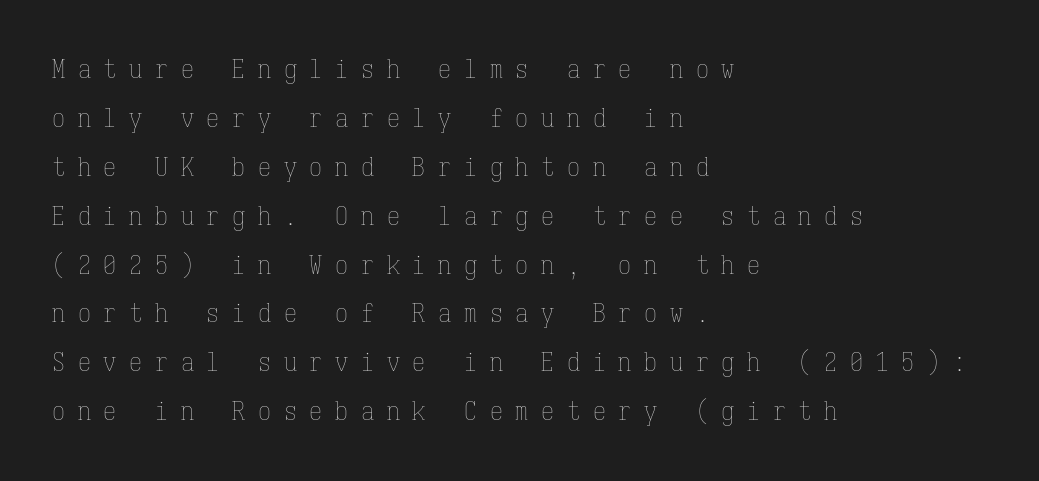
Q: Is the text bold? A: No.
Q: Is the text italic (slanted)? A: No, it is upright.
Q: Is the text underlined? A: No.
Q: How is the paragraph aligned? A: Left-aligned.
Q: Is the spacing between letters normal or unusually wide? A: Unusually wide.
